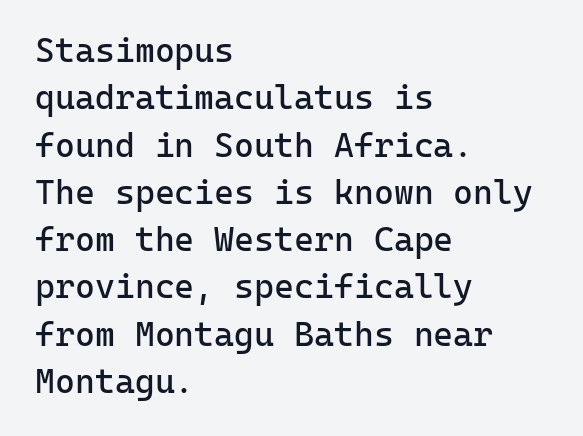
Posture: straight, roman, zero tilt. Ink coverage per letter is moderate at most. Font category for this specimen: sans-serif. The letters march in equal steps, a hallmark of fixed-pitch type. The setting favours the left margin, as ordinary paragraphs usually do.
